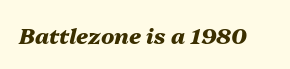
Characters follow at the spacing the type designer built in. The space beneath each line is pristine and unruled. These lines carry a lot of weight — the face is fully bold. This is oblique type, the kind used for emphasis or titles.
